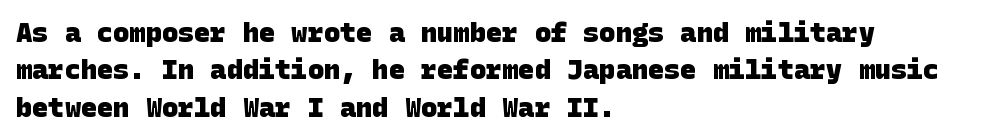
Is there much room between lines? A standard amount, neither cramped nor airy. Tracking value appears to be zero — textbook default spacing. No word sits above an underline. The setting favours the left margin, as ordinary paragraphs usually do. The rendering uses a bold face; every stroke is thick and dark.
